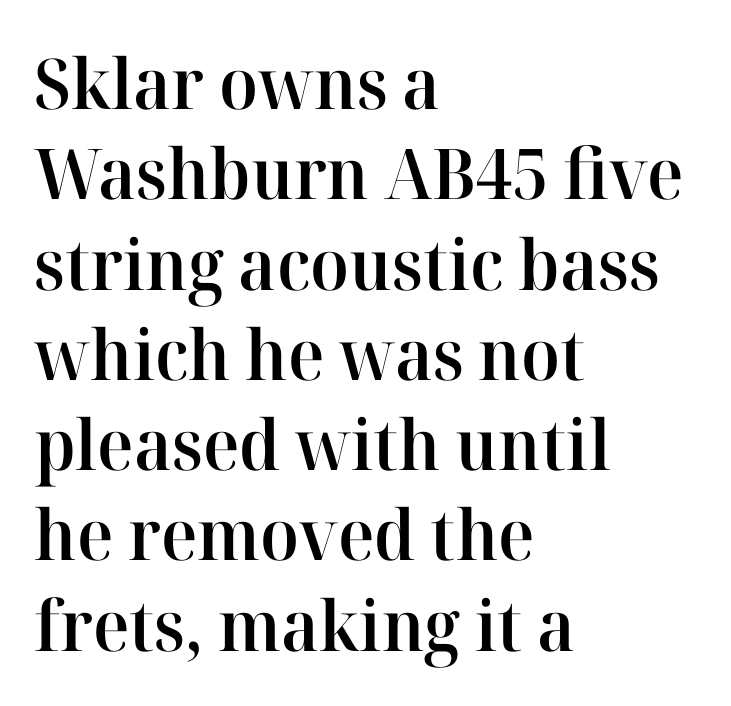
Is this a fixed-width face? No — the glyphs have proportional, varying widths. The space directly below the letters is spotless. No extra tracking has been applied to these lines. Layout note: lines flush left.
